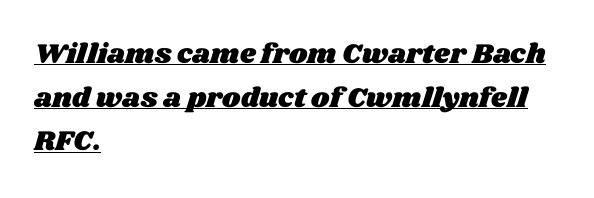
The face used here is rendered with its standard letterfit. The vertical gap from one line to the next is medium. This is underlined copy, the kind a proofreader might mark for attention. Varying glyph widths throughout — classic text-font behaviour.
